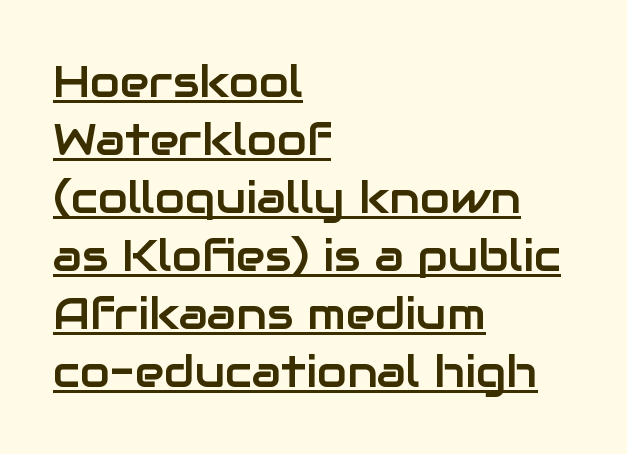
Q: Is the text italic (slanted)? A: No, it is upright.
Q: Is the typeface a serif or a sans-serif typeface? A: Sans-serif.
Q: Is the text underlined? A: Yes.
Q: How is the paragraph aligned? A: Left-aligned.
Q: Is the spacing between letters normal or unusually wide? A: Normal.
Q: Is the spacing between lines tight, normal or loose? A: Normal.
Q: Width (condensed, normal, or wide)? A: Normal.
Q: Stroke contrast? A: Low.
Q: x-height? A: Medium.
Q: Monospaced? A: No.
